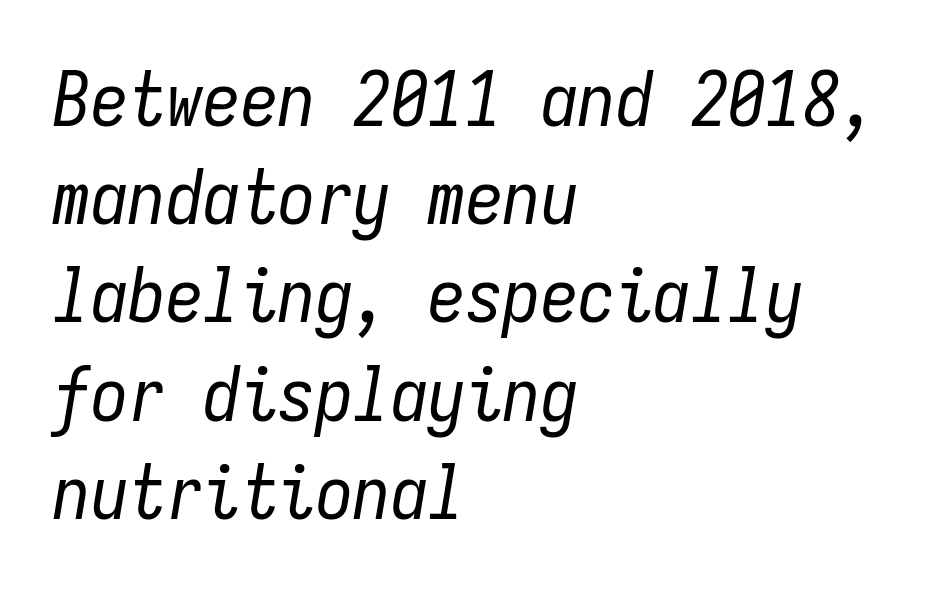
The image shows 75 px regular-weight, condensed type, italic (leaning right), monospaced; set left-aligned, normal line spacing (1.31x), normal letter spacing, not underlined; low stroke contrast and a medium x-height.
